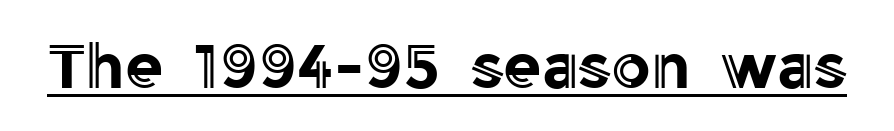
{"italic": "no", "width": "normal", "x_height": "medium", "monospaced": "no", "underline": "yes", "letter_spacing": "normal", "letter_spacing_em": 0.0, "glyph_px": 62}
